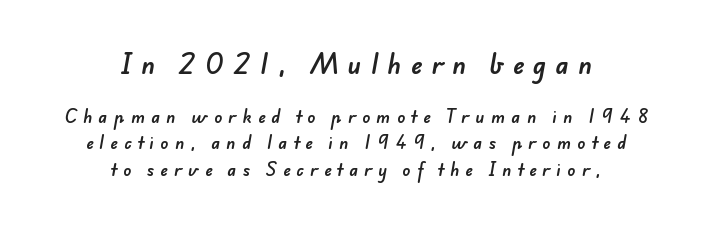
The image shows 24 px text type; set centered, normal line spacing (1.65x), unusually wide letter spacing (+0.4 em), not underlined; the first (top) block is 1.5x larger.
